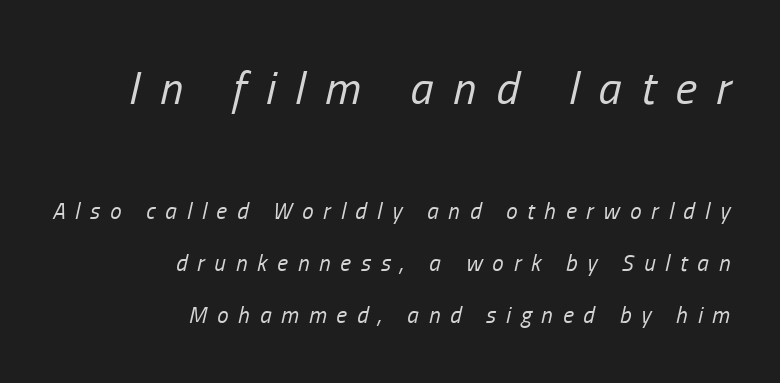
{"italic": "yes", "lean": "right", "slant_degrees": 13, "bold": "no", "weight": "regular", "width": "condensed", "stroke_contrast": "low", "x_height": "medium", "monospaced": "no", "underline": "no", "align": "right", "line_spacing": "loose", "line_spacing_ratio": 2.26, "letter_spacing": "wide", "letter_spacing_em": 0.43, "larger_block": "first", "size_ratio": 2.0, "glyph_px": 46}
